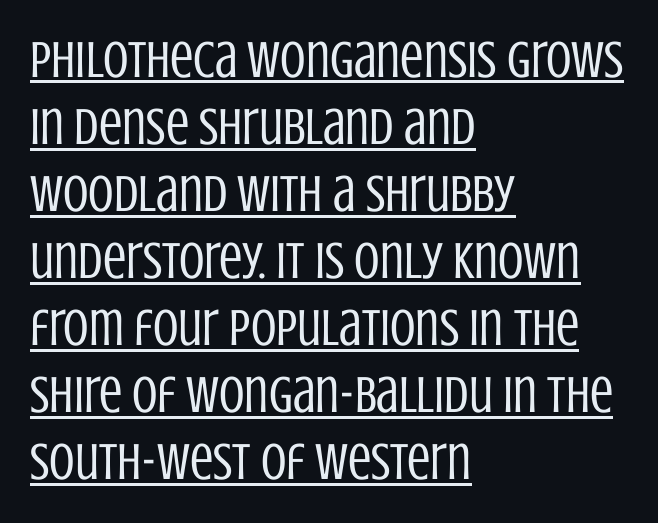
A typesetter would mark this as roman, not italic. Character widths vary here, with narrow letters taking less room than wide ones. The vertical gap from one line to the next is medium. Font category for this specimen: sans-serif. No letter is thick-stroked: the sample isn't bold. Left-aligned paragraph, ragged on the right.
